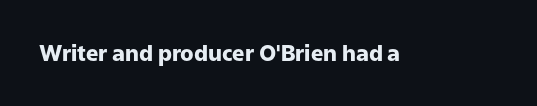
{"italic": "no", "bold": "yes", "underline": "no", "letter_spacing": "normal", "letter_spacing_em": 0.0, "glyph_px": 22}
